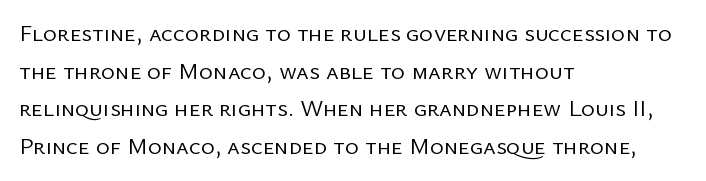
Q: Is the text bold? A: No.
Q: Is the text italic (slanted)? A: No, it is upright.
Q: Is the text underlined? A: No.
Q: How is the paragraph aligned? A: Left-aligned.
Q: Is the spacing between letters normal or unusually wide? A: Normal.
Q: Is the spacing between lines tight, normal or loose? A: Normal.
